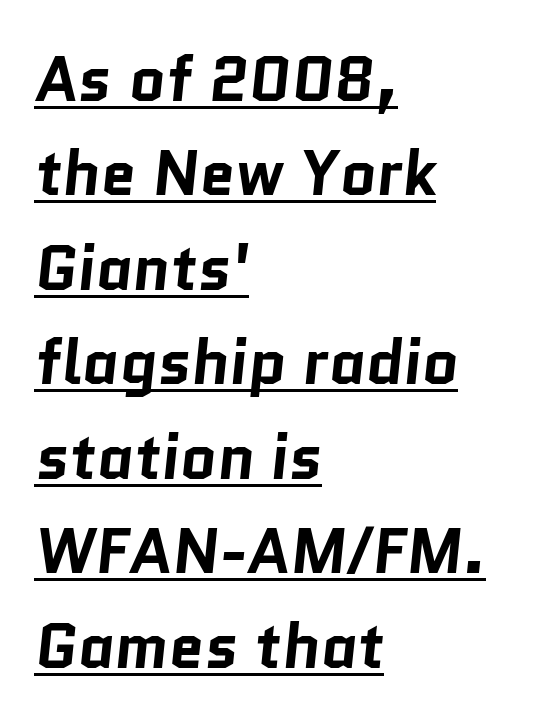
Q: Is the text bold? A: Yes.
Q: Is the typeface a serif or a sans-serif typeface? A: Sans-serif.
Q: Is the text underlined? A: Yes.
Q: How is the paragraph aligned? A: Left-aligned.
Q: Is the spacing between letters normal or unusually wide? A: Normal.
Q: Is the spacing between lines tight, normal or loose? A: Normal.
Q: Width (condensed, normal, or wide)? A: Normal.
Q: Stroke contrast? A: Low.
Q: x-height? A: Medium.
Q: Monospaced? A: No.
